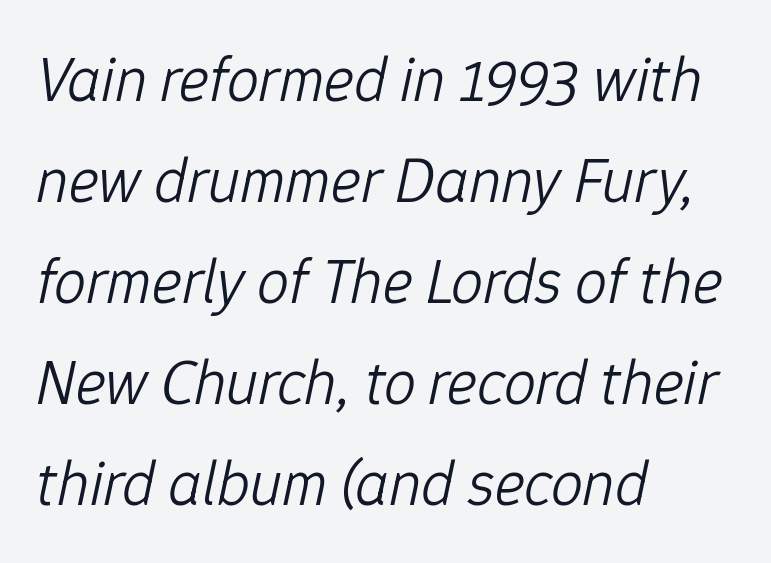
{"italic": "yes", "lean": "right", "slant_degrees": 12, "bold": "no", "weight": "light", "width": "normal", "stroke_contrast": "low", "x_height": "medium", "monospaced": "no", "underline": "no", "align": "left", "line_spacing": "normal", "line_spacing_ratio": 1.58, "letter_spacing": "normal", "letter_spacing_em": 0.0, "glyph_px": 64}
